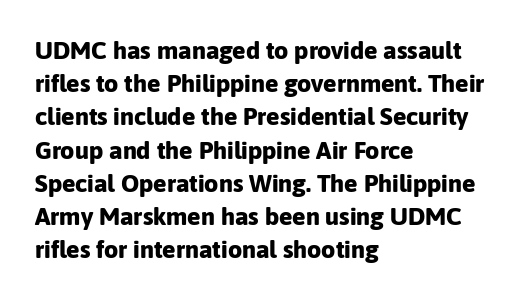
One-word summary of the alignment: left. Compared with an ordinary text face, these strokes are far heavier — a full bold. Interline gaps are of average width in this sample. Letter spacing: default. The baseline area is clear. The letters stand upright; this is a roman face.
